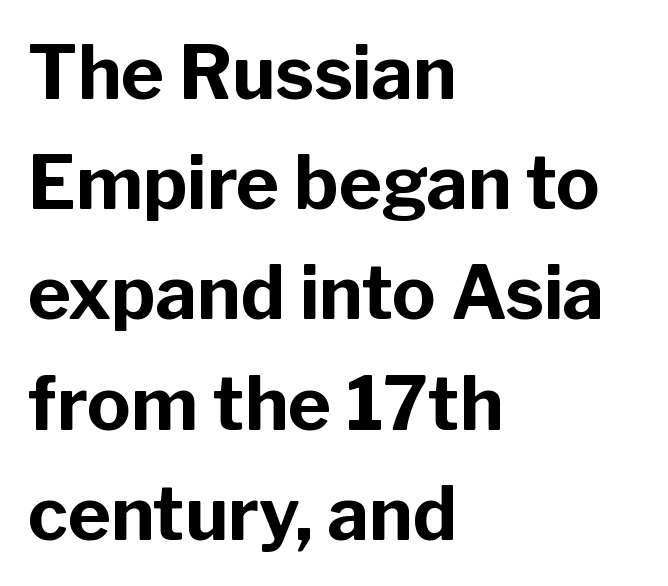
{"serif": "no", "italic": "no", "bold": "yes", "weight": "bold", "width": "normal", "stroke_contrast": "low", "x_height": "medium", "monospaced": "no", "underline": "no", "align": "left", "line_spacing": "normal", "line_spacing_ratio": 1.51, "letter_spacing": "normal", "letter_spacing_em": 0.0, "glyph_px": 73}
